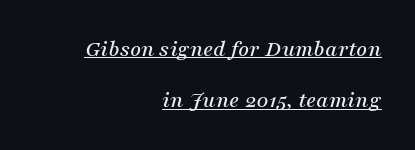
The image shows 24 px text type, italic (leaning right); set right-aligned, loose line spacing (2.14x), normal letter spacing, underlined.
